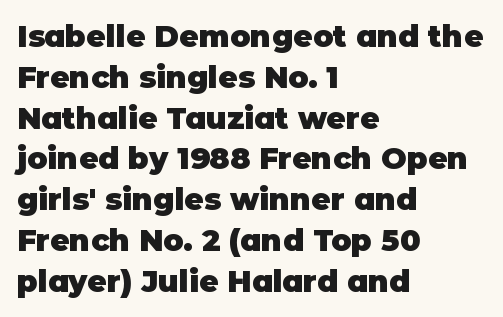
{"serif": "no", "italic": "no", "bold": "yes", "weight": "heavy", "width": "normal", "stroke_contrast": "low", "x_height": "large", "monospaced": "no", "underline": "no", "align": "left", "line_spacing": "normal", "line_spacing_ratio": 1.36, "letter_spacing": "normal", "letter_spacing_em": 0.0, "glyph_px": 30}
